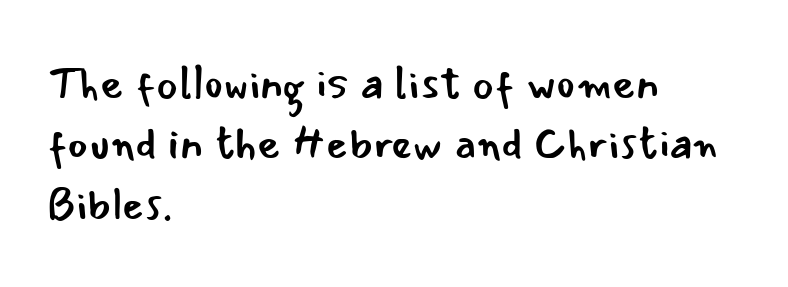
Q: Is the text bold? A: No.
Q: Is the text italic (slanted)? A: No, it is upright.
Q: Is the typeface a serif or a sans-serif typeface? A: Sans-serif.
Q: Is the text underlined? A: No.
Q: How is the paragraph aligned? A: Left-aligned.
Q: Is the spacing between letters normal or unusually wide? A: Normal.
Q: Is the spacing between lines tight, normal or loose? A: Normal.
Q: Width (condensed, normal, or wide)? A: Normal.
Q: Stroke contrast? A: Low.
Q: x-height? A: Small.
Q: Monospaced? A: No.
